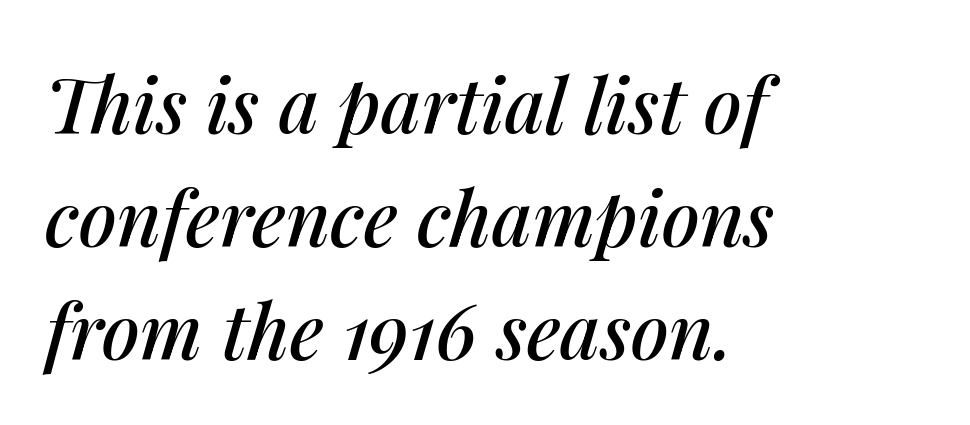
{"italic": "yes", "lean": "right", "slant_degrees": 14, "width": "normal", "stroke_contrast": "medium", "x_height": "medium", "monospaced": "no", "underline": "no", "align": "left", "line_spacing": "normal", "line_spacing_ratio": 1.49, "letter_spacing": "normal", "letter_spacing_em": 0.0, "glyph_px": 76}
